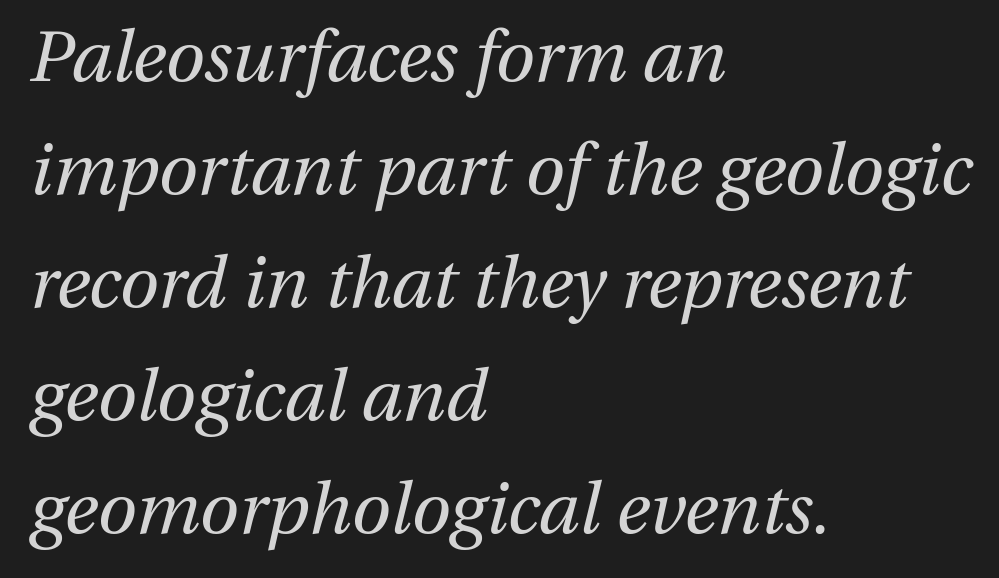
Q: Is the text bold? A: No.
Q: Is the text italic (slanted)? A: Yes, it leans right by about 13 degrees.
Q: Is the text underlined? A: No.
Q: How is the paragraph aligned? A: Left-aligned.
Q: Is the spacing between letters normal or unusually wide? A: Normal.
Q: Is the spacing between lines tight, normal or loose? A: Normal.
Q: Width (condensed, normal, or wide)? A: Normal.
Q: Stroke contrast? A: Medium.
Q: x-height? A: Medium.
Q: Monospaced? A: No.
